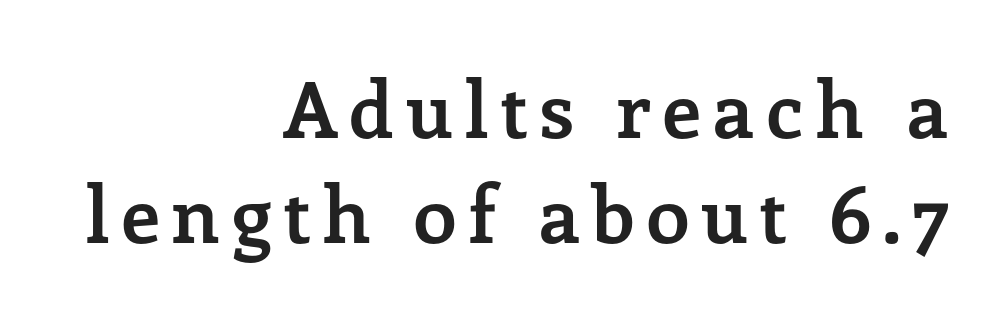
Q: Is the text bold? A: Yes.
Q: Is the text italic (slanted)? A: No, it is upright.
Q: Is the typeface a serif or a sans-serif typeface? A: Serif.
Q: Is the text underlined? A: No.
Q: How is the paragraph aligned? A: Right-aligned.
Q: Is the spacing between lines tight, normal or loose? A: Normal.
Q: Width (condensed, normal, or wide)? A: Normal.
Q: Stroke contrast? A: Low.
Q: x-height? A: Medium.
Q: Monospaced? A: No.
